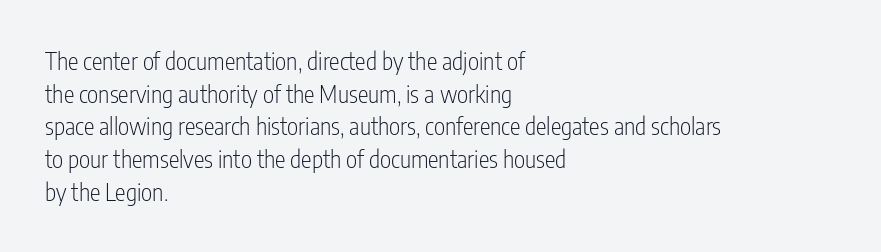
The image shows 24 px text type, upright; set left-aligned, normal line spacing (1.36x), normal letter spacing, not underlined.
